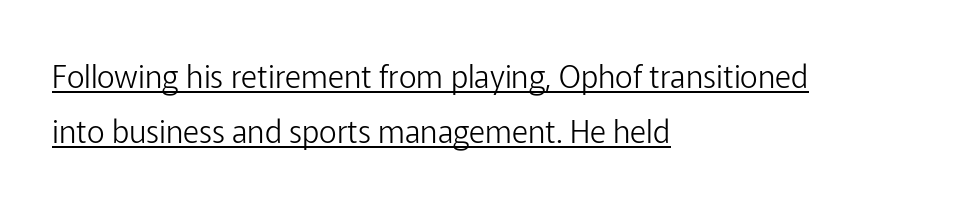
The image shows 31 px light sans-serif type, upright; set left-aligned, line spacing 1.78x, normal letter spacing, underlined; low stroke contrast and a medium x-height.
